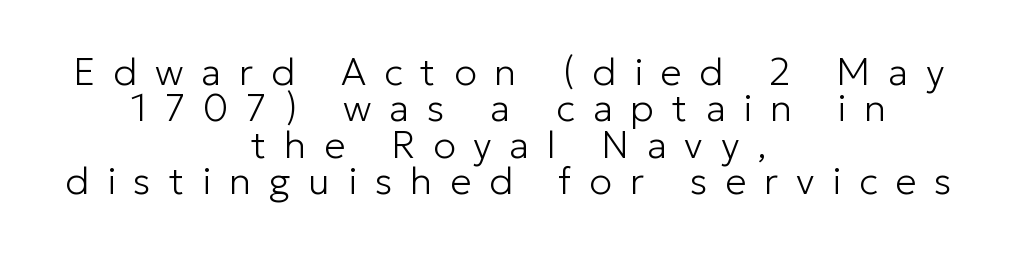
Honestly, the letter spacing is so wide it's the main thing you notice. The string is rendered with underlining switched off. The compositor balanced each line on the midline. Do the characters align in a grid? No, the font is proportional. The type sits square on the baseline with zero lean.
